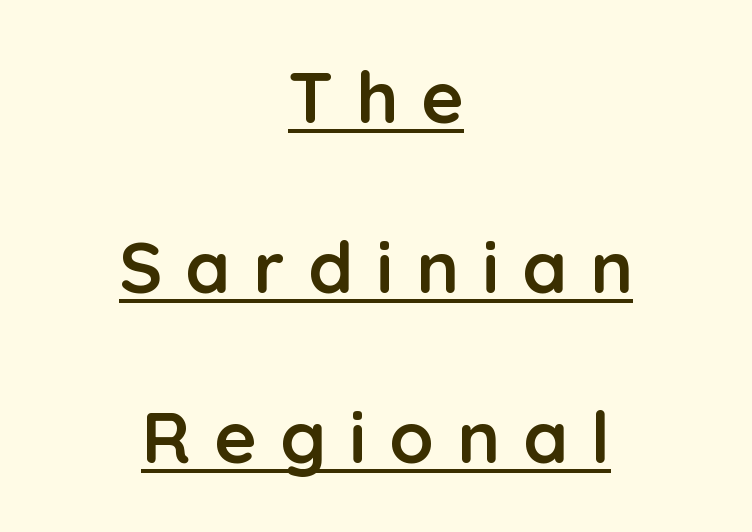
These lines are rendered in a variable-pitch font. This block would shrink considerably if given ordinary leading; it's expanded now. Casual observation: everything's sitting right in the middle. Decoration check: the copy is underlined.
